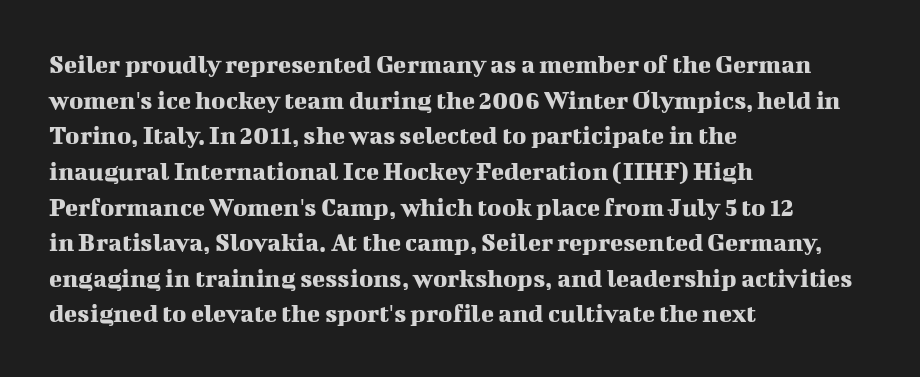
Line spacing here is normal. In terms of posture, this sample is upright. A bare baseline throughout the passage. Does the copy run flush right? No — it runs flush left. You could call the tracking neutral — neither tight nor loose.
